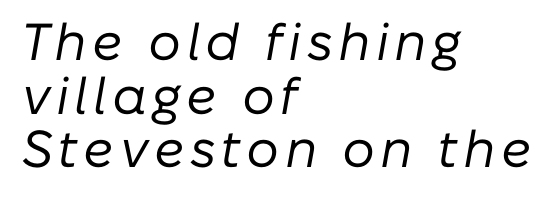
{"italic": "yes", "lean": "right", "slant_degrees": 10, "bold": "no", "weight": "regular", "width": "normal", "stroke_contrast": "low", "x_height": "medium", "monospaced": "no", "underline": "no", "align": "left", "line_spacing": "tight", "line_spacing_ratio": 1.03, "glyph_px": 52}
